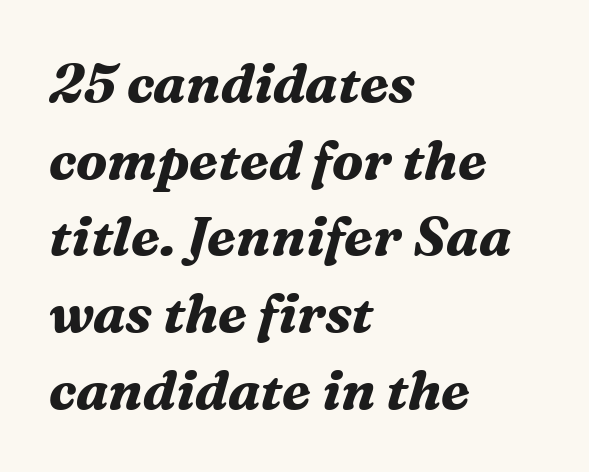
Q: Is the text bold? A: Yes.
Q: Is the text italic (slanted)? A: Yes, it leans right by about 16 degrees.
Q: Is the typeface a serif or a sans-serif typeface? A: Serif.
Q: Is the text underlined? A: No.
Q: How is the paragraph aligned? A: Left-aligned.
Q: Is the spacing between letters normal or unusually wide? A: Normal.
Q: Is the spacing between lines tight, normal or loose? A: Normal.
Q: Width (condensed, normal, or wide)? A: Normal.
Q: Stroke contrast? A: Medium.
Q: x-height? A: Medium.
Q: Monospaced? A: No.
